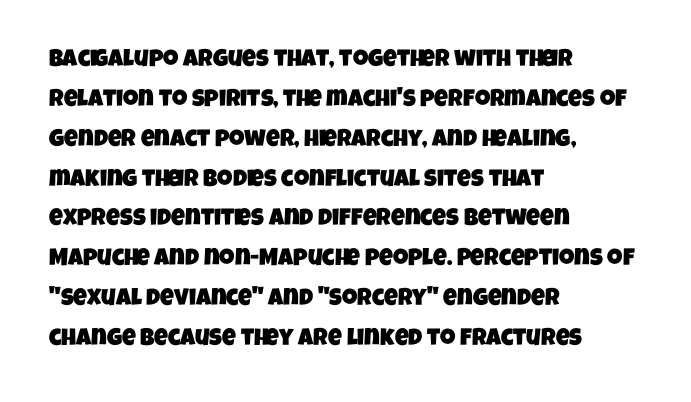
{"underline": "no", "align": "left", "line_spacing": "normal", "line_spacing_ratio": 1.66, "letter_spacing": "normal", "letter_spacing_em": 0.0, "glyph_px": 24}
